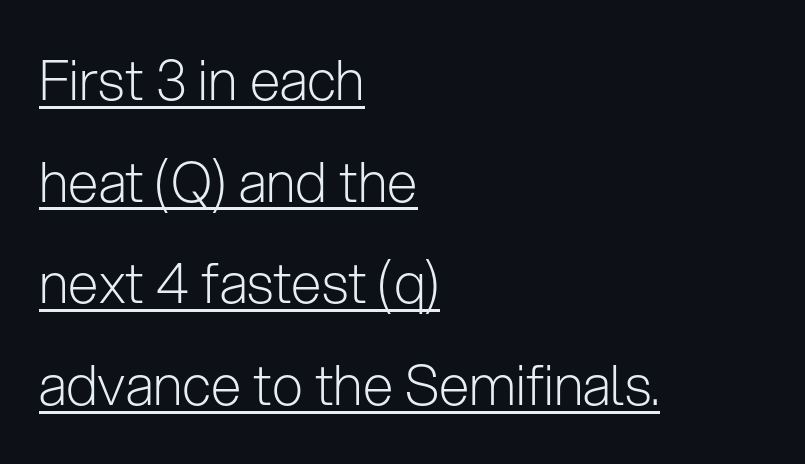
Q: Is the text bold? A: No.
Q: Is the text italic (slanted)? A: No, it is upright.
Q: Is the typeface a serif or a sans-serif typeface? A: Sans-serif.
Q: Is the text underlined? A: Yes.
Q: How is the paragraph aligned? A: Left-aligned.
Q: Is the spacing between letters normal or unusually wide? A: Normal.
Q: Width (condensed, normal, or wide)? A: Normal.
Q: Stroke contrast? A: Low.
Q: x-height? A: Medium.
Q: Monospaced? A: No.
